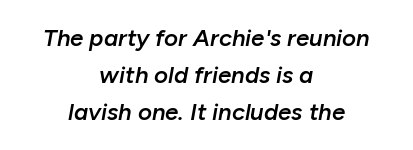
{"italic": "yes", "lean": "right", "slant_degrees": 10, "bold": "semi", "underline": "no", "align": "center", "line_spacing": "normal", "line_spacing_ratio": 1.55, "letter_spacing": "normal", "letter_spacing_em": 0.0, "glyph_px": 24}
